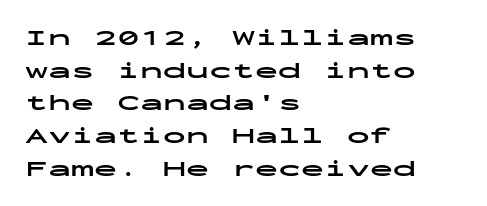
The image shows 23 px bold type, upright; set left-aligned, normal line spacing (1.42x), normal letter spacing, not underlined.
